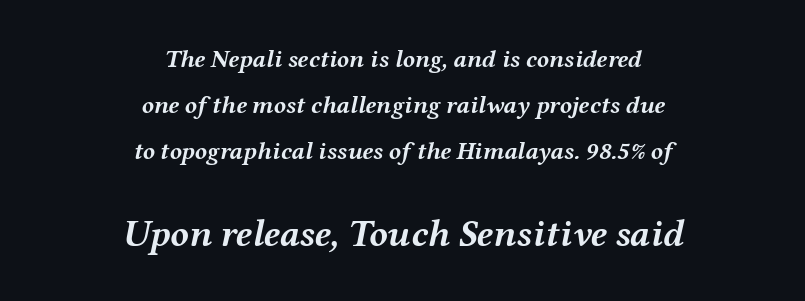
Q: Is the text bold? A: Yes.
Q: Is the text italic (slanted)? A: Yes, it leans right by about 12 degrees.
Q: Is the text underlined? A: No.
Q: How is the paragraph aligned? A: Centered.
Q: Is the spacing between letters normal or unusually wide? A: Normal.
Q: Which block of text is set in a larger size, the first (top) or the second (bottom)? A: The second (bottom) one.
Q: Width (condensed, normal, or wide)? A: Wide.
Q: Stroke contrast? A: Medium.
Q: x-height? A: Medium.
Q: Monospaced? A: No.
